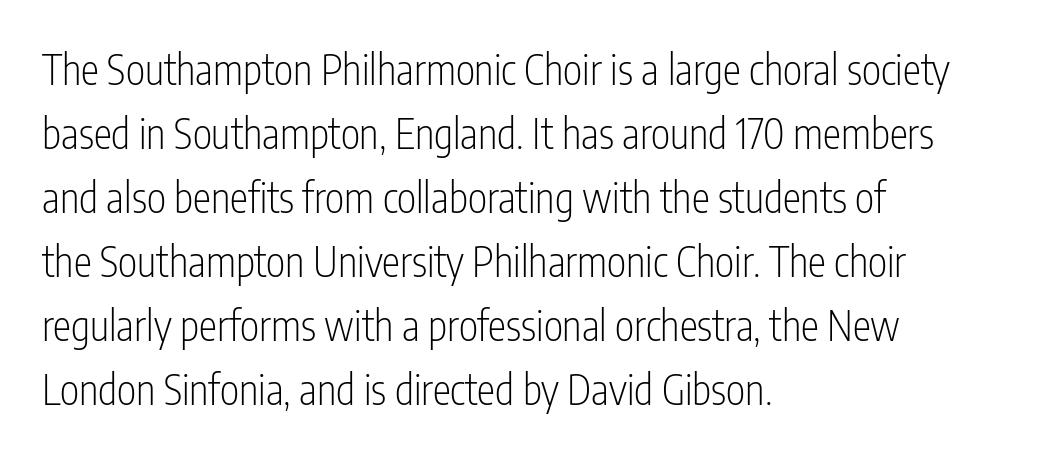
The image shows 41 px light, condensed sans-serif type, upright; set left-aligned, normal line spacing (1.56x), normal letter spacing, not underlined; low stroke contrast and a medium x-height.
